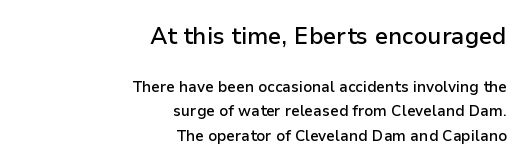
Q: Is the text bold? A: Semi-bold.
Q: Is the text italic (slanted)? A: No, it is upright.
Q: Is the text underlined? A: No.
Q: How is the paragraph aligned? A: Right-aligned.
Q: Is the spacing between letters normal or unusually wide? A: Normal.
Q: Is the spacing between lines tight, normal or loose? A: Normal.
Q: Which block of text is set in a larger size, the first (top) or the second (bottom)? A: The first (top) one.
